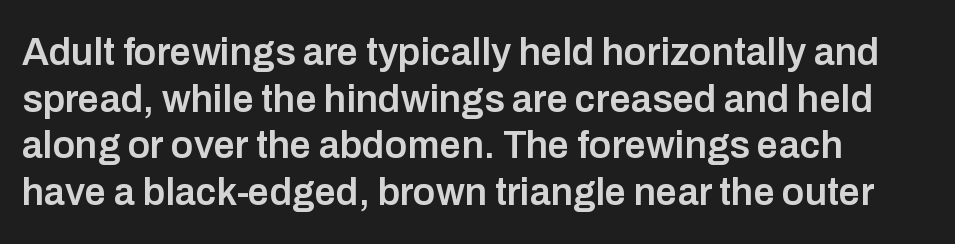
{"serif": "no", "italic": "no", "bold": "semi", "weight": "semibold", "width": "normal", "stroke_contrast": "low", "x_height": "medium", "monospaced": "no", "underline": "no", "line_spacing_ratio": 1.23, "letter_spacing": "normal", "letter_spacing_em": 0.0, "glyph_px": 38}
